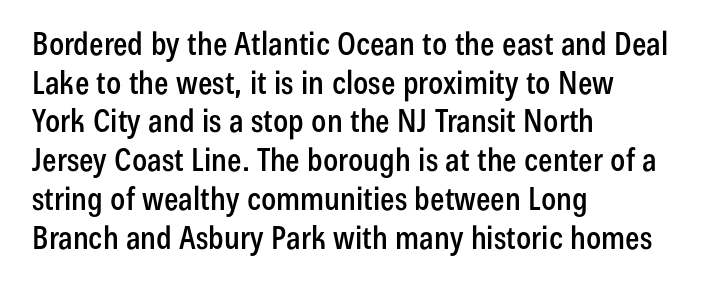
The image shows 32 px condensed sans-serif type, upright; set left-aligned, line spacing 1.21x, normal letter spacing, not underlined; low stroke contrast and a medium x-height.
